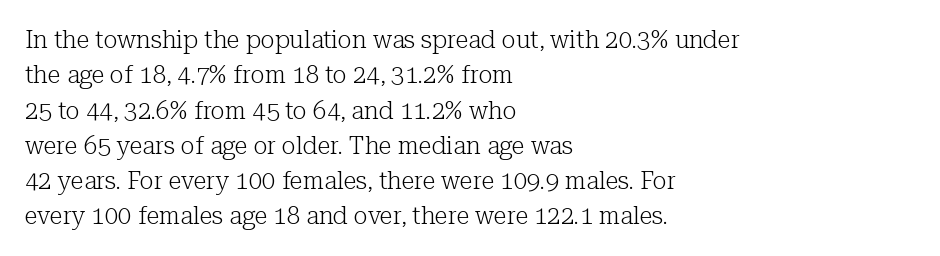
Q: Is the text bold? A: No.
Q: Is the text italic (slanted)? A: No, it is upright.
Q: Is the text underlined? A: No.
Q: How is the paragraph aligned? A: Left-aligned.
Q: Is the spacing between letters normal or unusually wide? A: Normal.
Q: Is the spacing between lines tight, normal or loose? A: Normal.
